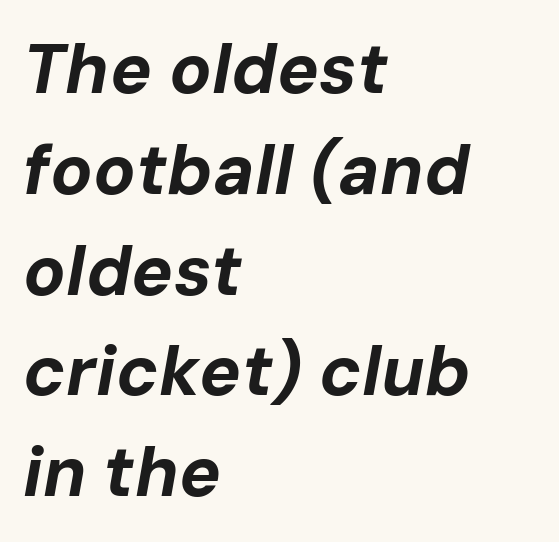
{"italic": "yes", "lean": "right", "slant_degrees": 10, "bold": "yes", "weight": "bold", "width": "normal", "stroke_contrast": "low", "x_height": "medium", "monospaced": "no", "underline": "no", "align": "left", "line_spacing": "normal", "line_spacing_ratio": 1.44, "letter_spacing": "normal", "letter_spacing_em": 0.0, "glyph_px": 70}
